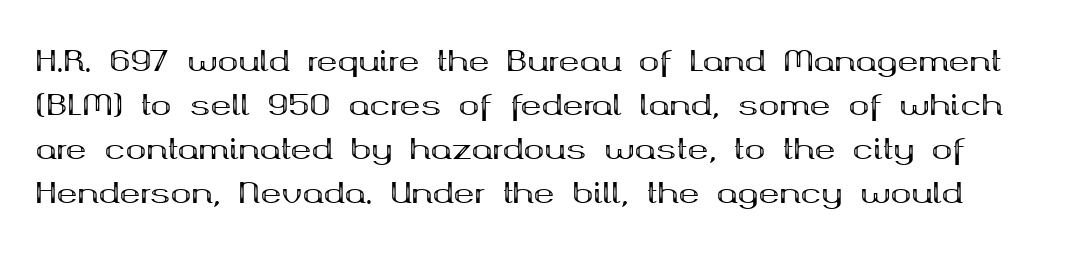
{"serif": "yes", "italic": "no", "bold": "yes", "weight": "bold", "width": "wide", "stroke_contrast": "medium", "x_height": "medium", "monospaced": "no", "underline": "no", "line_spacing": "normal", "line_spacing_ratio": 1.57, "letter_spacing": "normal", "letter_spacing_em": 0.0, "glyph_px": 28}
